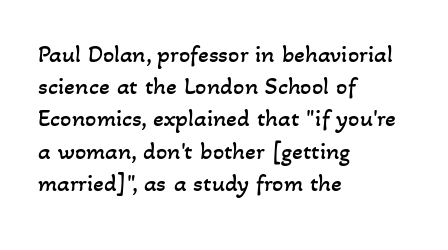
The image shows 25 px text type; set left-aligned, normal line spacing (1.29x), normal letter spacing, not underlined.
